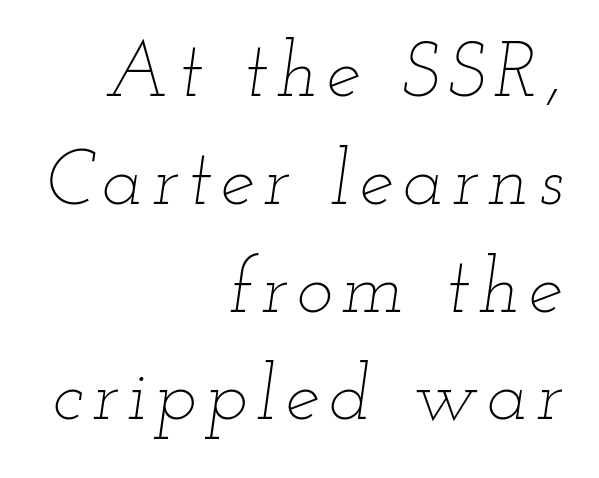
The face used here is proportionally spaced, like ordinary book or web type. Interline gaps are of average width in this sample. Just letters on the line, the space beneath them empty. The cut favours lightness, reaching ordinary text weight at its darkest.
